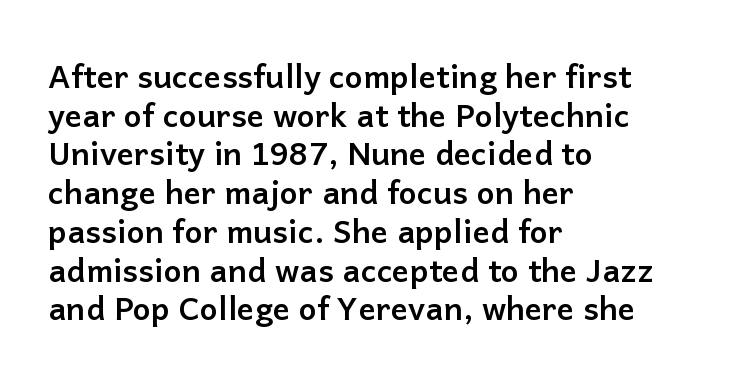
The image shows 32 px semibold sans-serif type, upright; set left-aligned, line spacing 1.21x, normal letter spacing, not underlined; low stroke contrast and a medium x-height.
